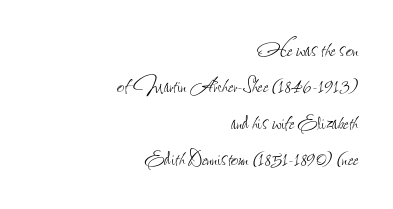
{"bold": "no", "underline": "no", "align": "right", "line_spacing": "normal", "line_spacing_ratio": 1.4, "letter_spacing": "normal", "letter_spacing_em": 0.0, "glyph_px": 26}
